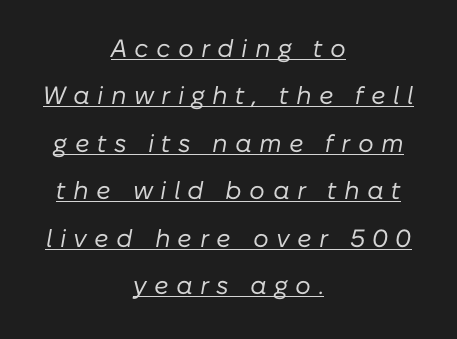
The image shows 25 px text type, italic (leaning right); set centered, loose line spacing (1.9x), unusually wide letter spacing (+0.29 em), underlined.
